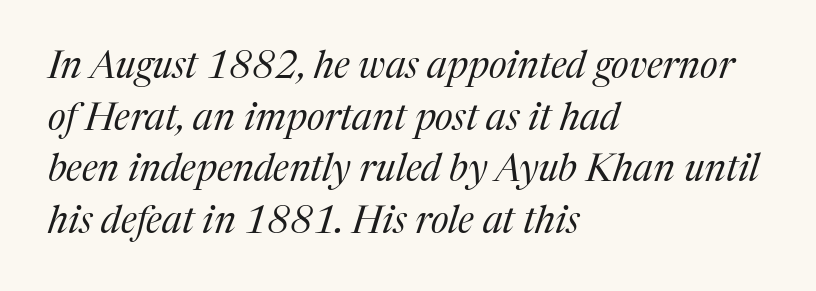
The image shows 38 px regular-weight serif type, italic (leaning right); set left-aligned, normal line spacing (1.36x), normal letter spacing, not underlined; medium stroke contrast and a medium x-height.
